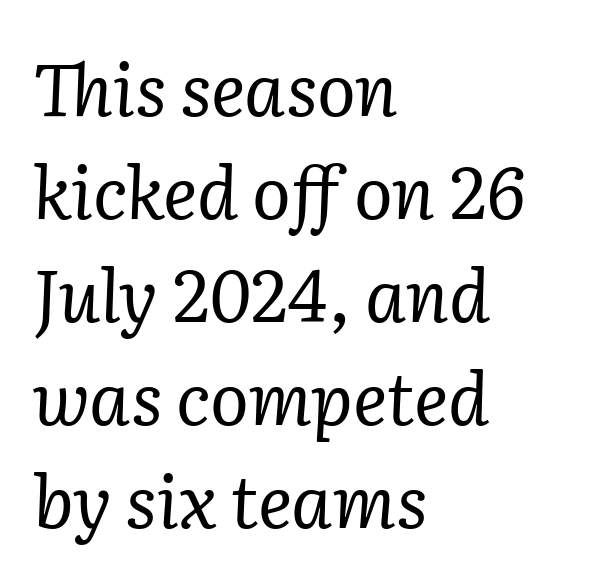
{"serif": "yes", "italic": "yes", "lean": "right", "slant_degrees": 2, "bold": "no", "weight": "regular", "width": "normal", "stroke_contrast": "low", "x_height": "medium", "monospaced": "no", "underline": "no", "align": "left", "line_spacing": "normal", "line_spacing_ratio": 1.43, "letter_spacing": "normal", "letter_spacing_em": 0.0, "glyph_px": 72}
